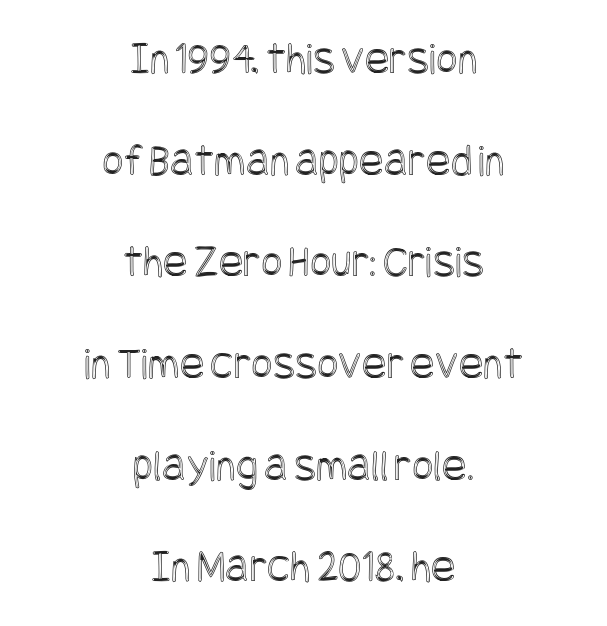
The image shows 46 px condensed type, upright; set centered, loose line spacing (2.21x), normal letter spacing, not underlined; a large x-height.
